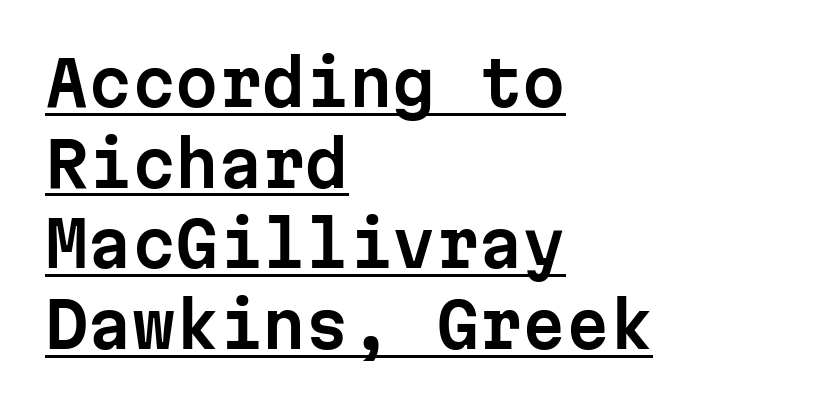
Q: Is the text italic (slanted)? A: No, it is upright.
Q: Is the typeface a serif or a sans-serif typeface? A: Sans-serif.
Q: Is the text underlined? A: Yes.
Q: How is the paragraph aligned? A: Left-aligned.
Q: Is the spacing between letters normal or unusually wide? A: Normal.
Q: Is the spacing between lines tight, normal or loose? A: Normal.
Q: Width (condensed, normal, or wide)? A: Normal.
Q: Stroke contrast? A: Low.
Q: x-height? A: Medium.
Q: Monospaced? A: Yes.
